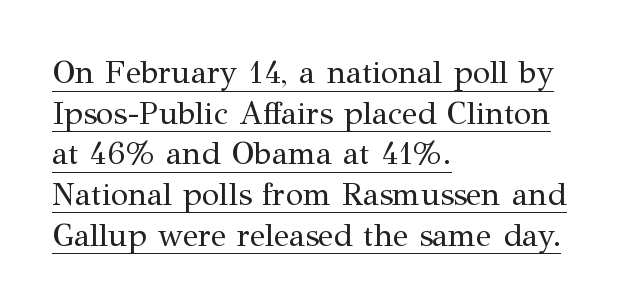
{"serif": "yes", "italic": "no", "bold": "no", "weight": "regular", "width": "normal", "stroke_contrast": "medium", "x_height": "medium", "monospaced": "no", "underline": "yes", "align": "left", "line_spacing": "normal", "line_spacing_ratio": 1.27, "letter_spacing": "normal", "letter_spacing_em": 0.0, "glyph_px": 32}
